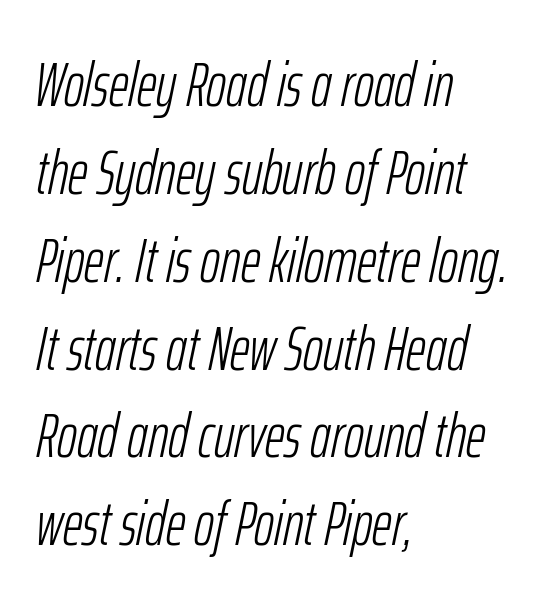
The image shows 61 px light, condensed type, italic (leaning right); set left-aligned, normal line spacing (1.44x), normal letter spacing, not underlined; low stroke contrast and a medium x-height.
